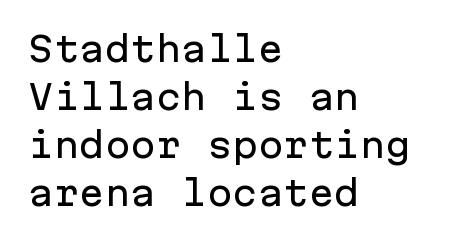
{"serif": "no", "italic": "no", "width": "normal", "stroke_contrast": "low", "x_height": "medium", "monospaced": "yes", "underline": "no", "align": "left", "line_spacing": "normal", "line_spacing_ratio": 1.41, "letter_spacing": "normal", "letter_spacing_em": 0.0, "glyph_px": 34}
